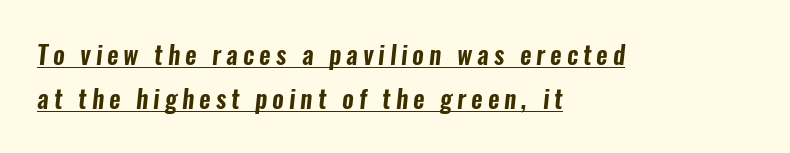
This is underlined copy, the kind a proofreader might mark for attention. Tracking here is generous; glyphs stand well apart from one another. The paragraph has a hard left edge and a soft right edge.
